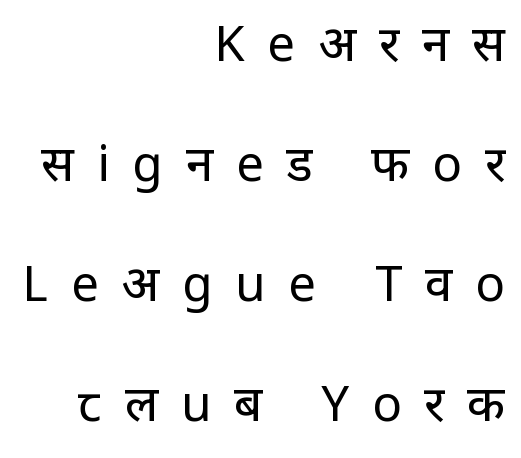
The specimen reads as upright at a glance. Lines of text with bare space underneath. The letters look calm and open, with moderate or lighter stems. This rendering uses right alignment, leaving the left contour irregular. The vertical gap from one line to the next is large.
